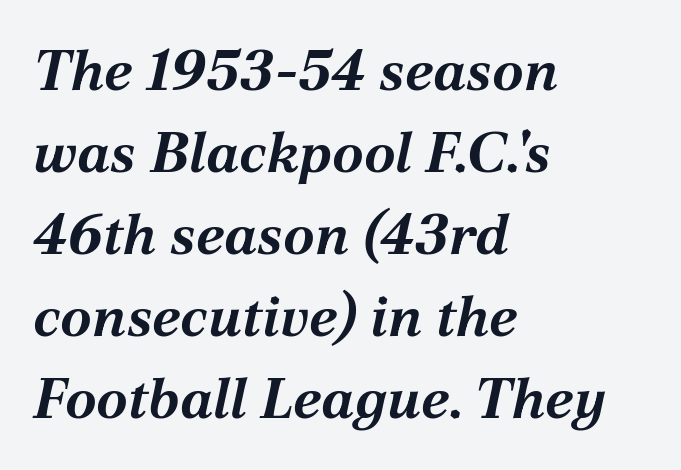
These lines carry a lot of weight — the face is fully bold. Students, observe: this is what conventionally led text looks like. This rendering features lettering with no underline. Tall strokes in this sample are angled rather than plumb. Nothing unusual about the tracking: characters are spaced as the font intends. This sample has the flowing, uneven cadence of proportional lettering.
